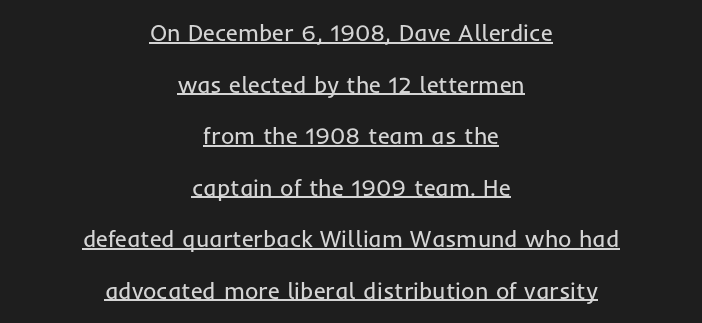
The image shows 23 px text type, upright; set centered, loose line spacing (2.24x), normal letter spacing, underlined.
